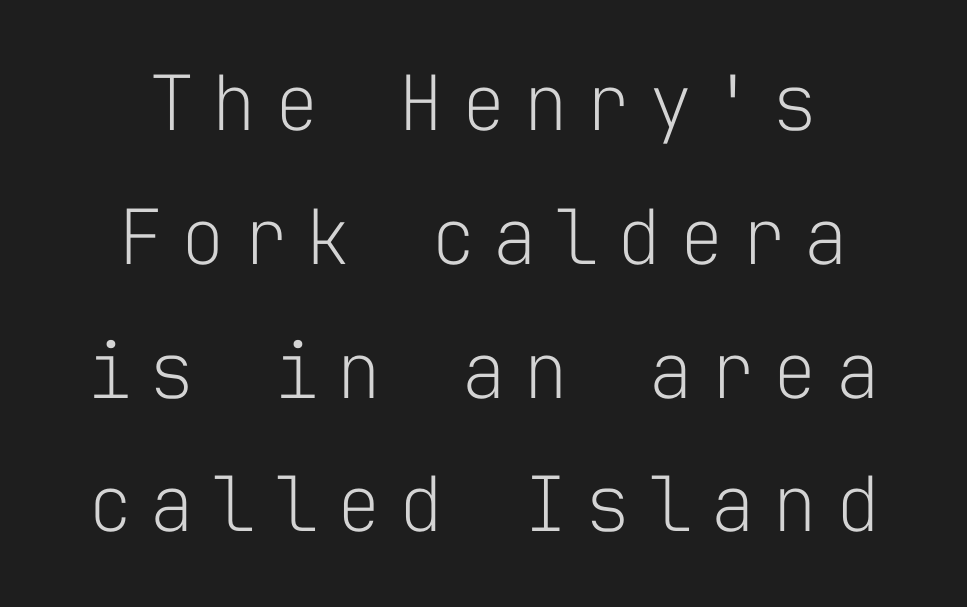
Each letter, wide or thin by design, is forced into the same width here. Does the lettering tilt? It doesn't — this is upright. Quick note: underline off. If you folded the block vertically in half, each line would mirror itself in length.
